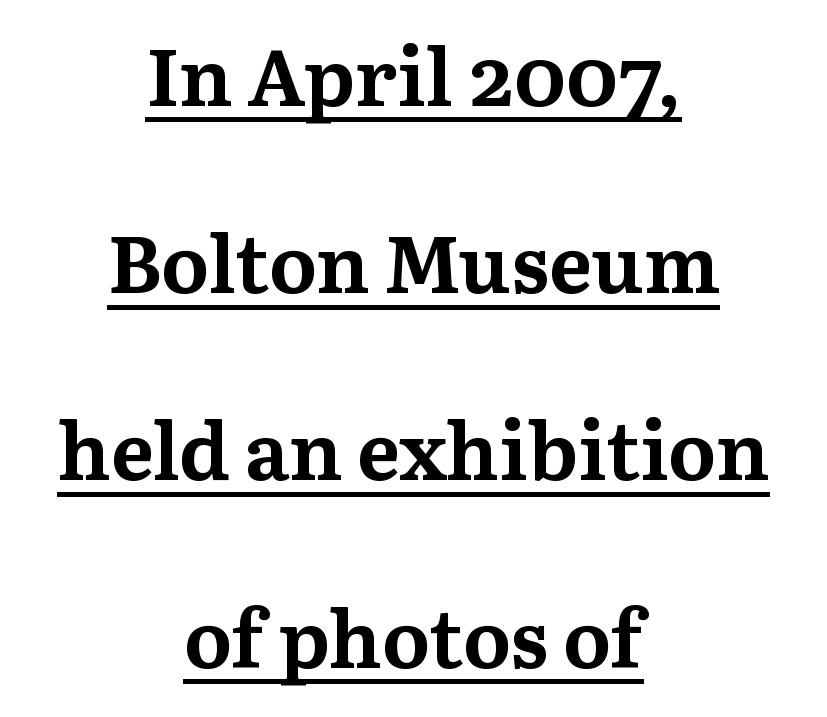
The image shows 80 px bold serif type, upright; set centered, loose line spacing (2.34x), normal letter spacing, underlined; medium stroke contrast and a medium x-height.
